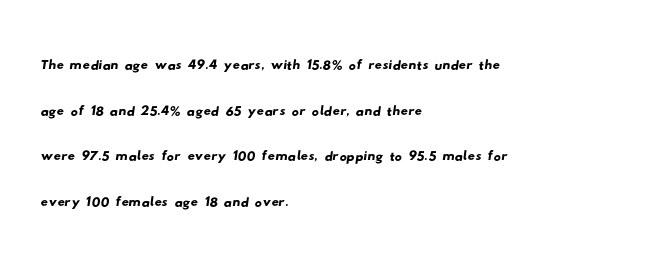
A typesetter would call this proportional, since set widths differ per character. Regarding serifs, this sample does without them. In CSS terms this would be text-align: left. The letters sit at their default tracking, neither squeezed nor spread. The zone under the glyphs is completely vacant.
